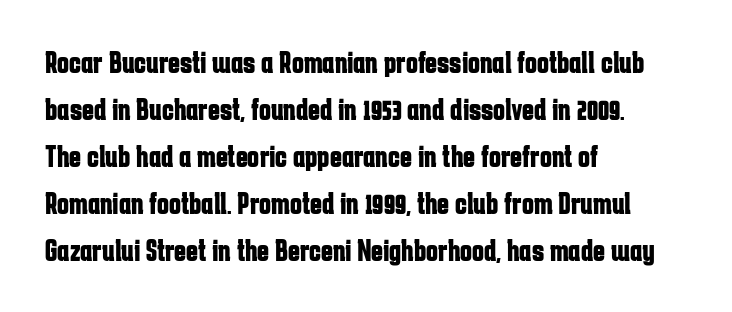
Q: Is the text bold? A: Yes.
Q: Is the text italic (slanted)? A: No, it is upright.
Q: Is the typeface a serif or a sans-serif typeface? A: Sans-serif.
Q: Is the text underlined? A: No.
Q: How is the paragraph aligned? A: Left-aligned.
Q: Is the spacing between letters normal or unusually wide? A: Normal.
Q: Is the spacing between lines tight, normal or loose? A: Normal.
Q: Width (condensed, normal, or wide)? A: Condensed.
Q: Stroke contrast? A: Low.
Q: x-height? A: Medium.
Q: Monospaced? A: No.
